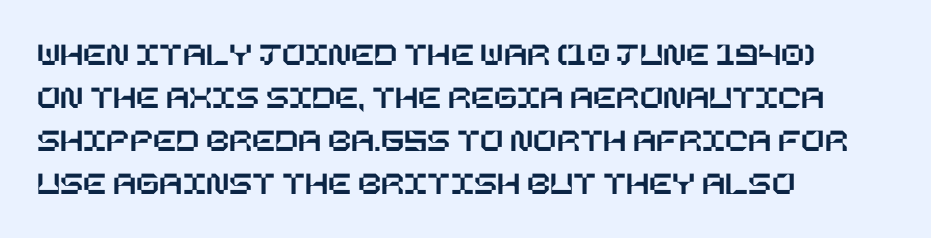
The image shows 34 px text type, upright; set left-aligned, normal line spacing (1.26x), normal letter spacing, not underlined; low stroke contrast and a large x-height.
